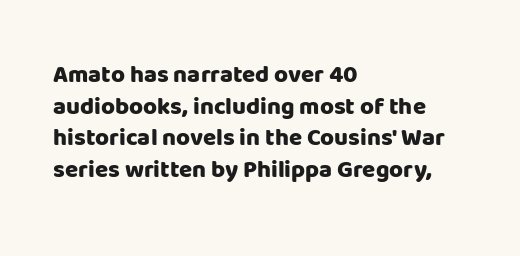
Honestly, the letter spacing is just normal — you wouldn't notice it. One glance says typical: line gaps are just what's usual. These lines stack with their left ends in a neat column. The type sits square on the baseline with zero lean. Descender tails drop into unmarked territory. How heavy is the stroke? Heavy — this is a bold.
